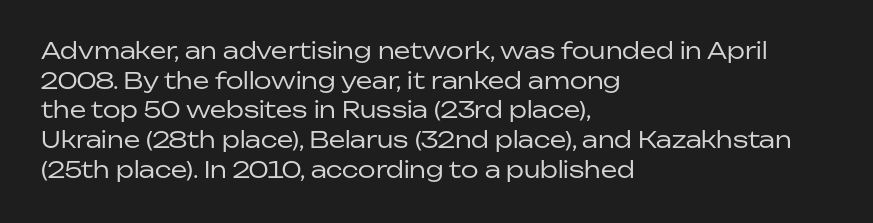
{"italic": "no", "bold": "no", "underline": "no", "align": "left", "line_spacing": "normal", "line_spacing_ratio": 1.29, "letter_spacing": "normal", "letter_spacing_em": 0.0, "glyph_px": 23}
